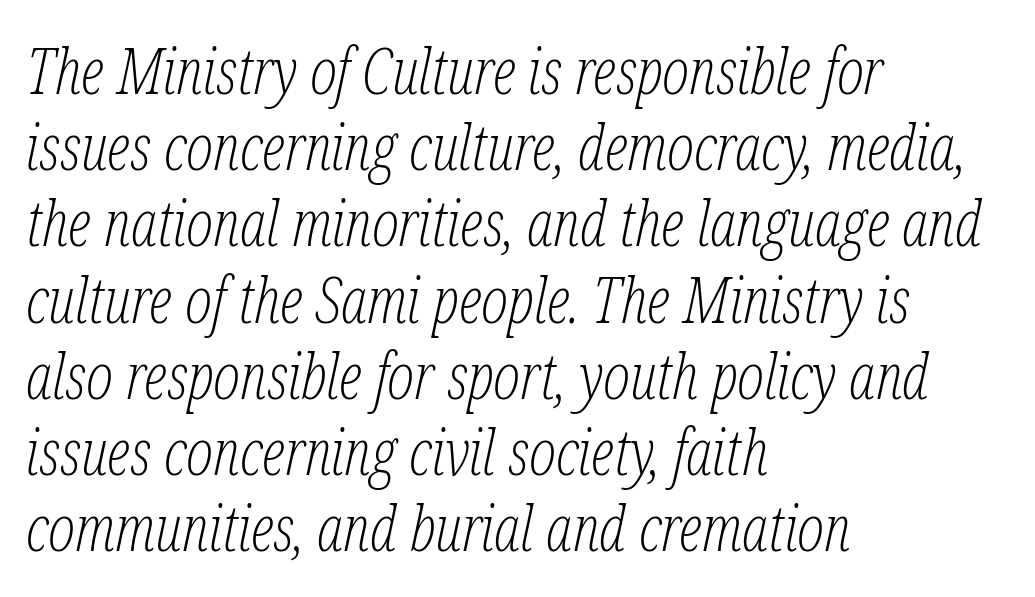
The image shows 63 px light, condensed serif type, italic (leaning right); set left-aligned, line spacing 1.21x, normal letter spacing, not underlined; low stroke contrast and a medium x-height.
